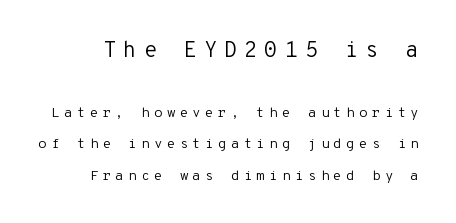
The image shows 22 px text type, upright; set loose line spacing (2.24x), unusually wide letter spacing (+0.3 em), not underlined; the first (top) block is 1.57x larger.
